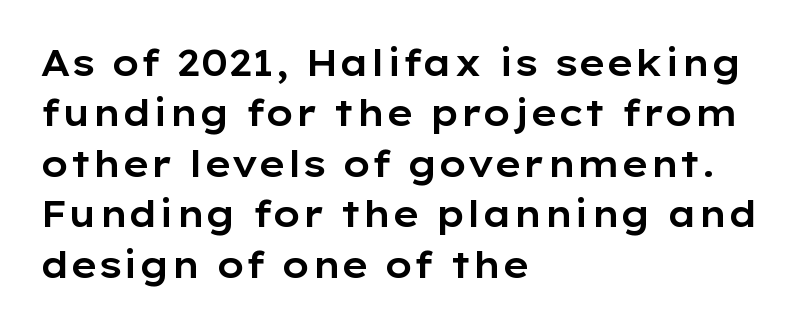
{"serif": "no", "italic": "no", "width": "wide", "stroke_contrast": "low", "x_height": "medium", "monospaced": "no", "underline": "no", "align": "left", "line_spacing": "normal", "line_spacing_ratio": 1.4, "letter_spacing": "normal", "letter_spacing_em": 0.0, "glyph_px": 36}
